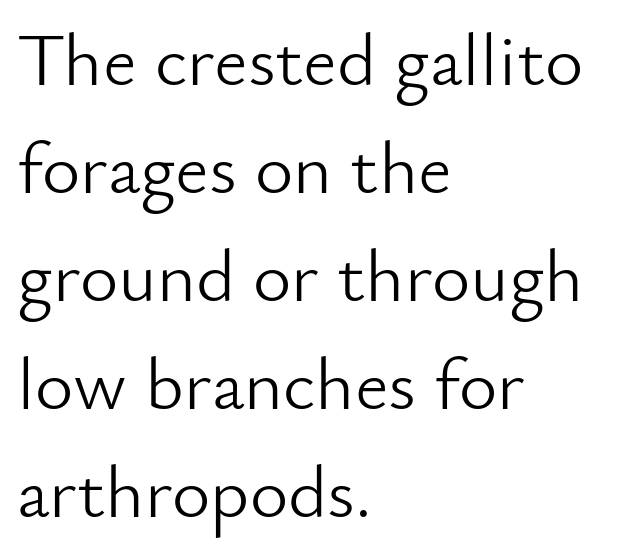
{"serif": "no", "italic": "no", "bold": "no", "weight": "light", "width": "normal", "stroke_contrast": "low", "x_height": "small", "monospaced": "no", "underline": "no", "align": "left", "line_spacing": "normal", "line_spacing_ratio": 1.46, "letter_spacing": "normal", "letter_spacing_em": 0.0, "glyph_px": 74}
